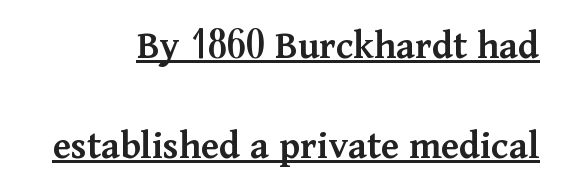
The image shows 41 px semibold serif type, upright; set right-aligned, loose line spacing (2.45x), normal letter spacing, underlined; medium stroke contrast and a medium x-height.
